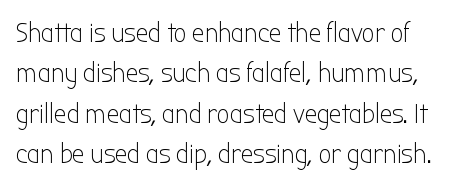
Counters stay open thanks to moderate or lighter strokes. These lines sit exactly where default settings would place them. A clean baseline with only descenders dipping below it. The letters sit at their default tracking, neither squeezed nor spread. You can tell it's not italic because the verticals are truly vertical. Think of a printed novel: that variable character pitch is what you see here.
